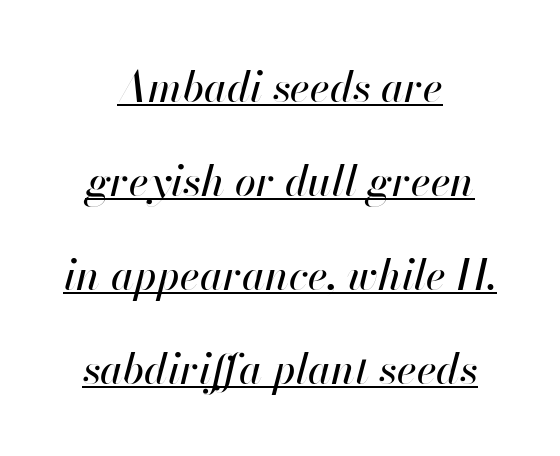
{"italic": "yes", "lean": "right", "slant_degrees": 13, "width": "normal", "stroke_contrast": "high", "x_height": "small", "monospaced": "no", "underline": "yes", "align": "center", "line_spacing": "loose", "line_spacing_ratio": 2.24, "letter_spacing": "normal", "letter_spacing_em": 0.0, "glyph_px": 42}
